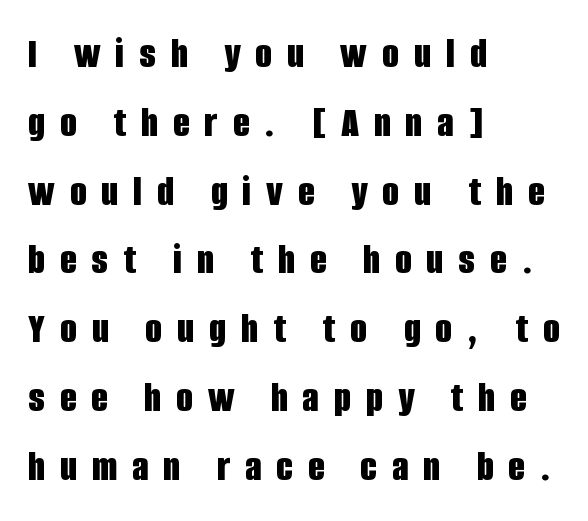
The image shows 43 px bold, condensed sans-serif type, upright; set left-aligned, normal line spacing (1.6x), unusually wide letter spacing (+0.35 em), not underlined; low stroke contrast and a large x-height.
